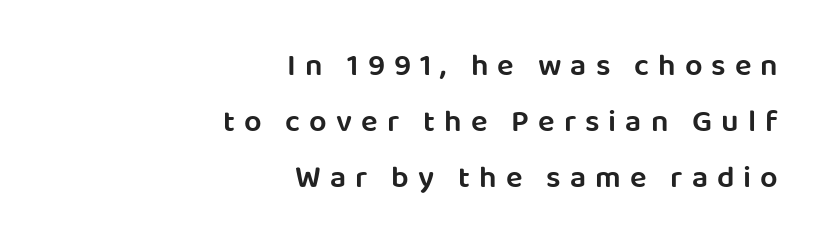
Semibold letterforms, between regular and bold. Descenders are the only things crossing below the line. No italicization has been applied; the sample stays upright. I'd call this a sans setting — the letters go barefoot.
